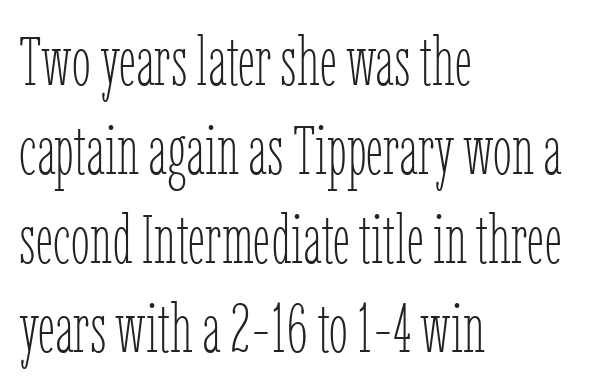
The image shows 69 px thin, condensed type, upright; set left-aligned, normal line spacing (1.29x), normal letter spacing, not underlined; low stroke contrast and a medium x-height.
